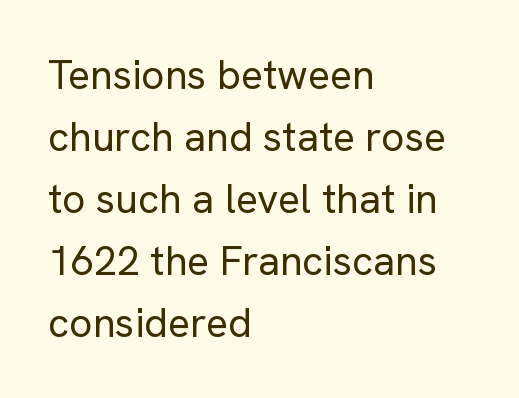
{"serif": "no", "italic": "no", "bold": "no", "weight": "regular", "width": "normal", "stroke_contrast": "low", "x_height": "medium", "monospaced": "no", "underline": "no", "align": "left", "line_spacing": "normal", "line_spacing_ratio": 1.51, "letter_spacing": "normal", "letter_spacing_em": 0.0, "glyph_px": 41}
